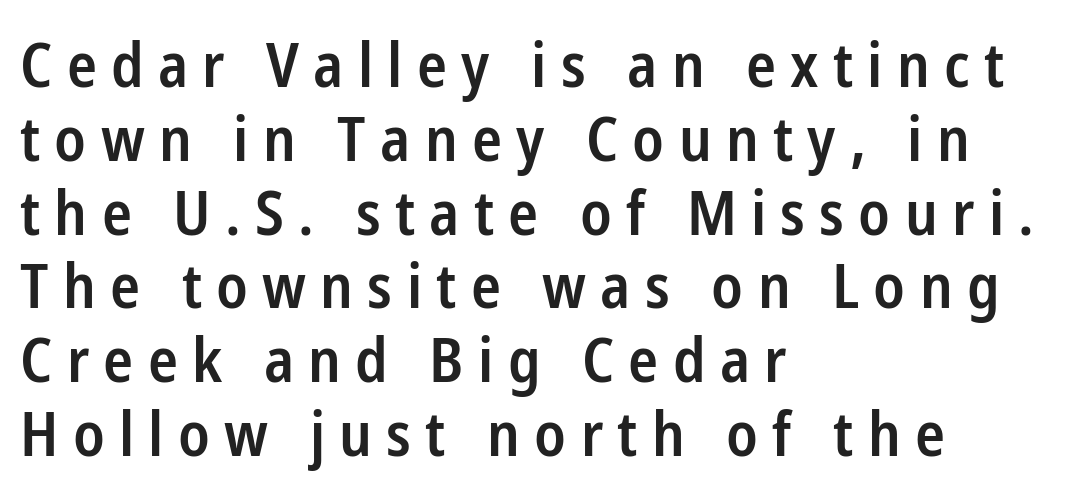
Check under the words: just untouched page. Typeset ragged right — the left edge is the straight one. This sample has the flowing, uneven cadence of proportional lettering. Posture: upright roman.
